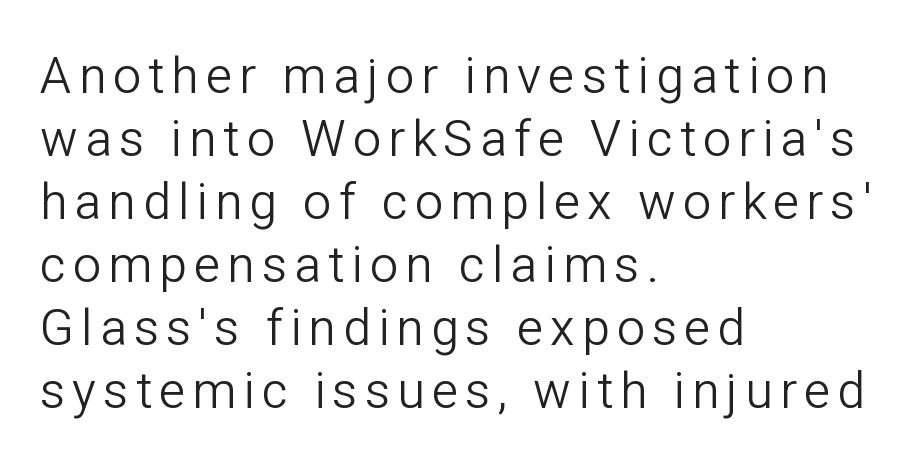
{"serif": "no", "italic": "no", "bold": "no", "weight": "light", "width": "normal", "stroke_contrast": "low", "x_height": "medium", "monospaced": "no", "underline": "no", "align": "left", "line_spacing": "normal", "line_spacing_ratio": 1.26, "glyph_px": 50}
